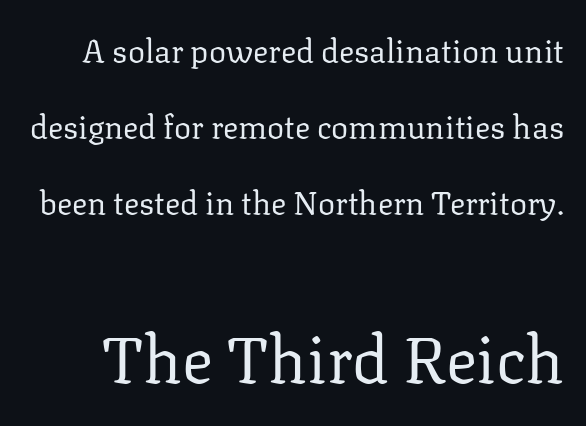
{"serif": "yes", "italic": "no", "bold": "no", "weight": "regular", "width": "normal", "stroke_contrast": "low", "x_height": "medium", "monospaced": "no", "underline": "no", "line_spacing": "loose", "line_spacing_ratio": 2.37, "letter_spacing": "normal", "letter_spacing_em": 0.0, "larger_block": "second", "size_ratio": 2.03, "glyph_px": 65}
